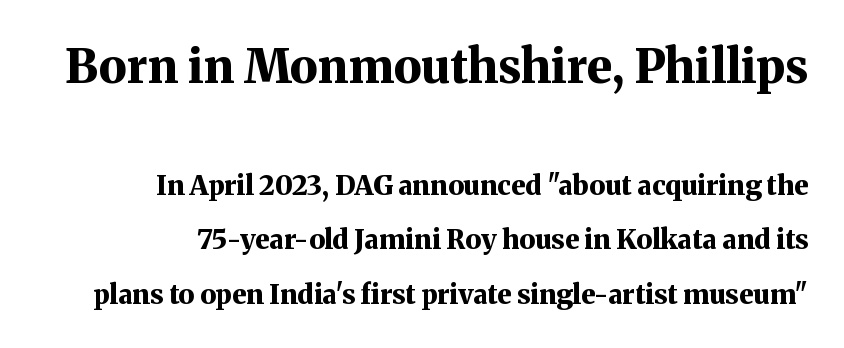
Q: Is the text bold? A: Yes.
Q: Is the text italic (slanted)? A: No, it is upright.
Q: Is the typeface a serif or a sans-serif typeface? A: Serif.
Q: Is the text underlined? A: No.
Q: How is the paragraph aligned? A: Right-aligned.
Q: Is the spacing between letters normal or unusually wide? A: Normal.
Q: Is the spacing between lines tight, normal or loose? A: Loose.
Q: Which block of text is set in a larger size, the first (top) or the second (bottom)? A: The first (top) one.
Q: Width (condensed, normal, or wide)? A: Normal.
Q: Stroke contrast? A: Medium.
Q: x-height? A: Medium.
Q: Monospaced? A: No.
